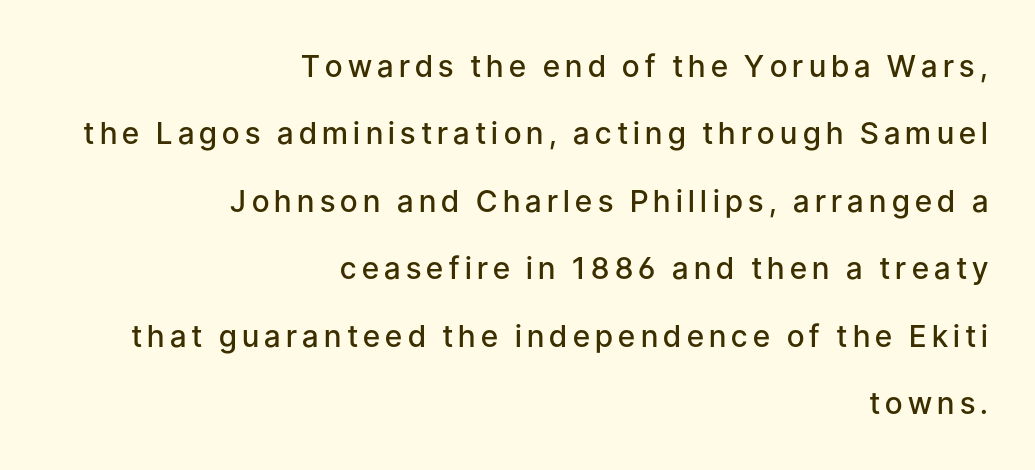
How heavy is the stroke? Medium-heavy — a semibold, shy of bold. Casual observation: everything's shoved over to the right. Italic: no, the glyphs are upright roman. The designer went with a sans here, leaving each stem footless.
